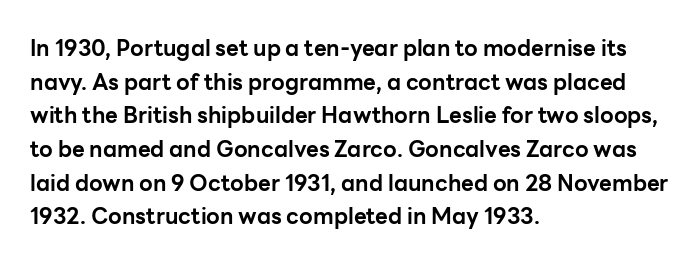
This sample is left-justified, so line endings fall wherever the words run out. Ascenders rise straight up at ninety degrees. Notice how descenders clear the ascenders below comfortably — that's standard leading. Is the type bold? Yes — the strokes are clearly thick and heavy.
